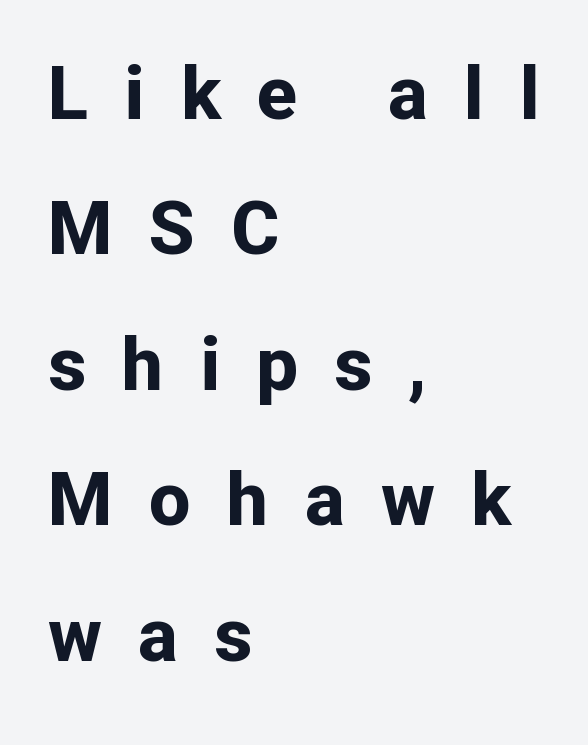
Q: Is the text bold? A: Yes.
Q: Is the text italic (slanted)? A: No, it is upright.
Q: Is the typeface a serif or a sans-serif typeface? A: Sans-serif.
Q: Is the text underlined? A: No.
Q: How is the paragraph aligned? A: Left-aligned.
Q: Is the spacing between letters normal or unusually wide? A: Unusually wide.
Q: Width (condensed, normal, or wide)? A: Normal.
Q: Stroke contrast? A: Low.
Q: x-height? A: Medium.
Q: Monospaced? A: No.
